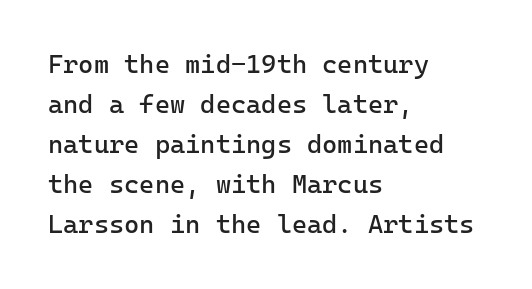
The image shows 26 px text type, upright; set left-aligned, normal line spacing (1.54x), normal letter spacing, not underlined.
